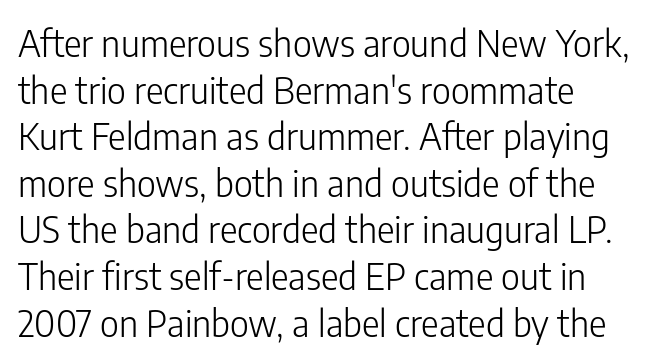
{"serif": "no", "italic": "no", "bold": "no", "weight": "light", "width": "condensed", "stroke_contrast": "low", "x_height": "medium", "monospaced": "no", "underline": "no", "align": "left", "line_spacing": "normal", "line_spacing_ratio": 1.26, "letter_spacing": "normal", "letter_spacing_em": 0.0, "glyph_px": 37}
